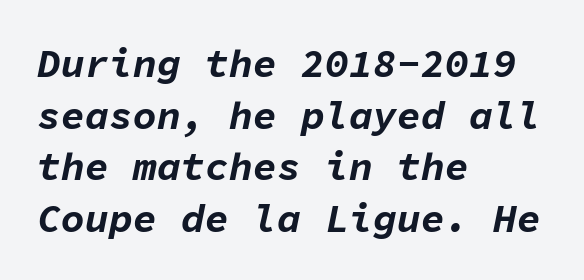
You could call the tracking neutral — neither tight nor loose. Looks like terminal output: every glyph gets an equal slot. A clean baseline with only descenders dipping below it. Successive baselines arrive at the customary interval.
